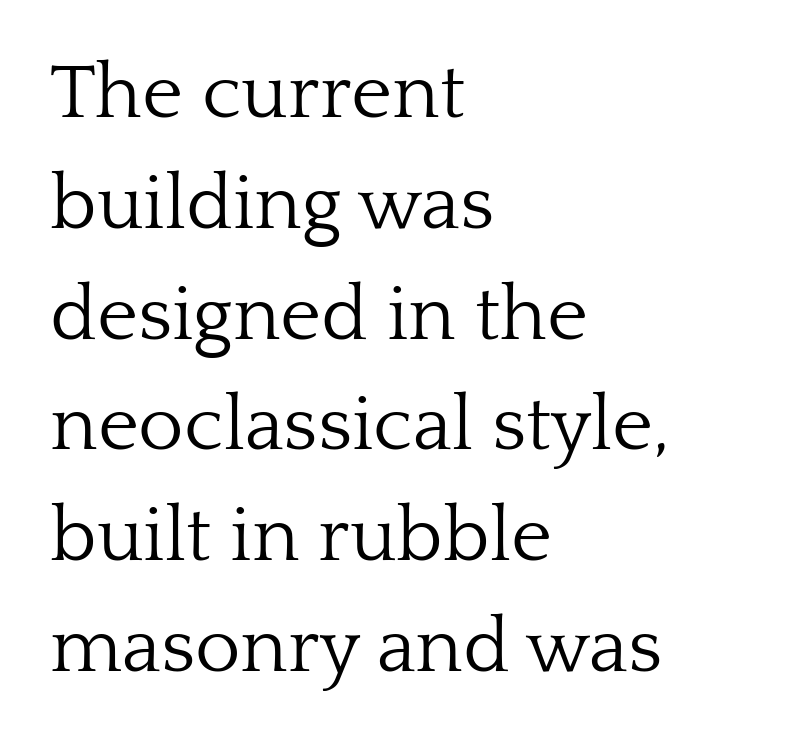
Q: Is the text bold? A: No.
Q: Is the text italic (slanted)? A: No, it is upright.
Q: Is the typeface a serif or a sans-serif typeface? A: Serif.
Q: Is the text underlined? A: No.
Q: How is the paragraph aligned? A: Left-aligned.
Q: Is the spacing between letters normal or unusually wide? A: Normal.
Q: Is the spacing between lines tight, normal or loose? A: Normal.
Q: Width (condensed, normal, or wide)? A: Normal.
Q: Stroke contrast? A: Low.
Q: x-height? A: Medium.
Q: Monospaced? A: No.
